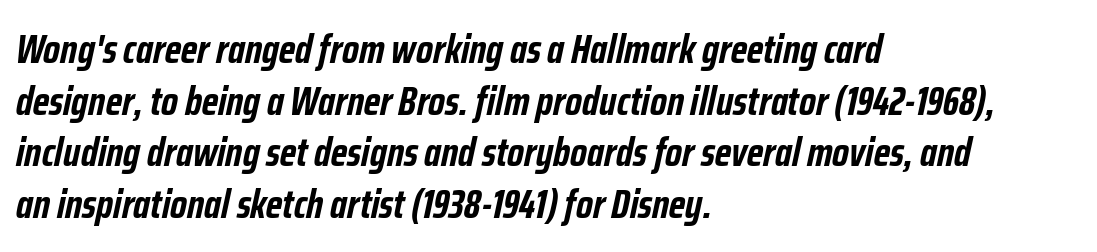
Leading: standard. The glyphs have the mass of a bold cut. Anything drawn beneath the words? Only blank space. Students, note that the glyphs here touch the page at normal intervals.
